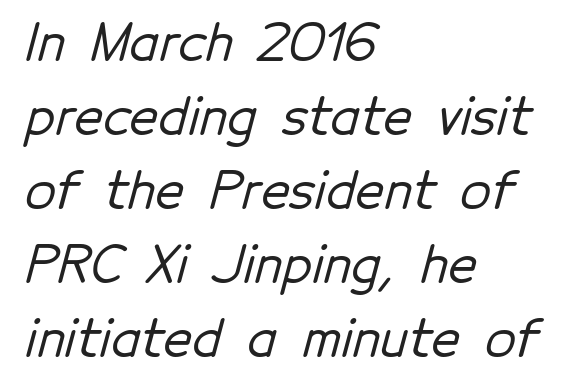
The image shows 50 px sans-serif type; set left-aligned, normal line spacing (1.48x), normal letter spacing, not underlined; low stroke contrast and a medium x-height.
